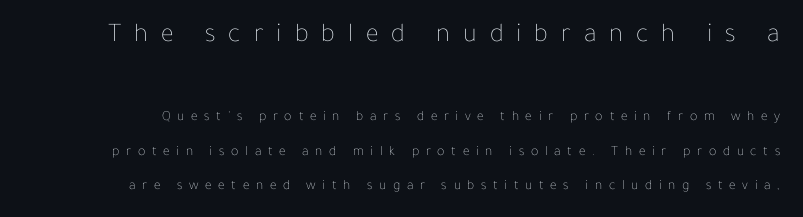
The image shows 27 px text type, upright; set loose line spacing (2.44x), unusually wide letter spacing (+0.48 em), not underlined; the first (top) block is 1.93x larger.
